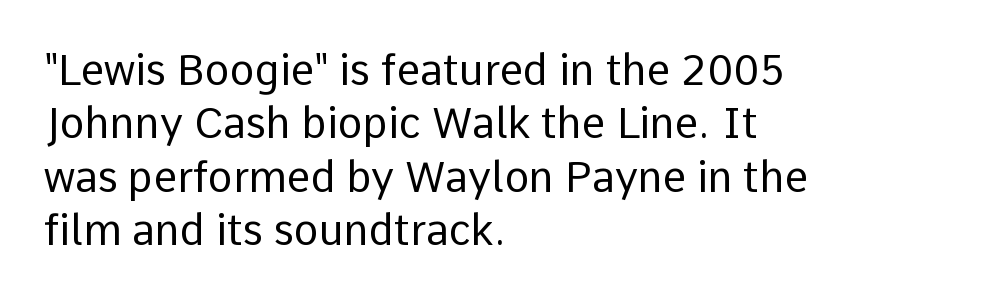
{"serif": "no", "italic": "no", "bold": "no", "weight": "regular", "width": "normal", "stroke_contrast": "low", "x_height": "medium", "monospaced": "no", "underline": "no", "align": "left", "line_spacing": "normal", "line_spacing_ratio": 1.27, "letter_spacing": "normal", "letter_spacing_em": 0.0, "glyph_px": 42}
